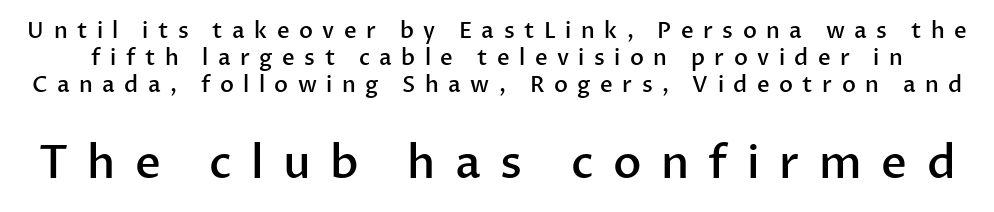
{"serif": "no", "italic": "no", "bold": "semi", "weight": "semibold", "width": "normal", "stroke_contrast": "low", "x_height": "medium", "monospaced": "no", "underline": "no", "line_spacing_ratio": 1.23, "letter_spacing": "wide", "letter_spacing_em": 0.43, "larger_block": "second", "size_ratio": 2.05, "glyph_px": 45}
